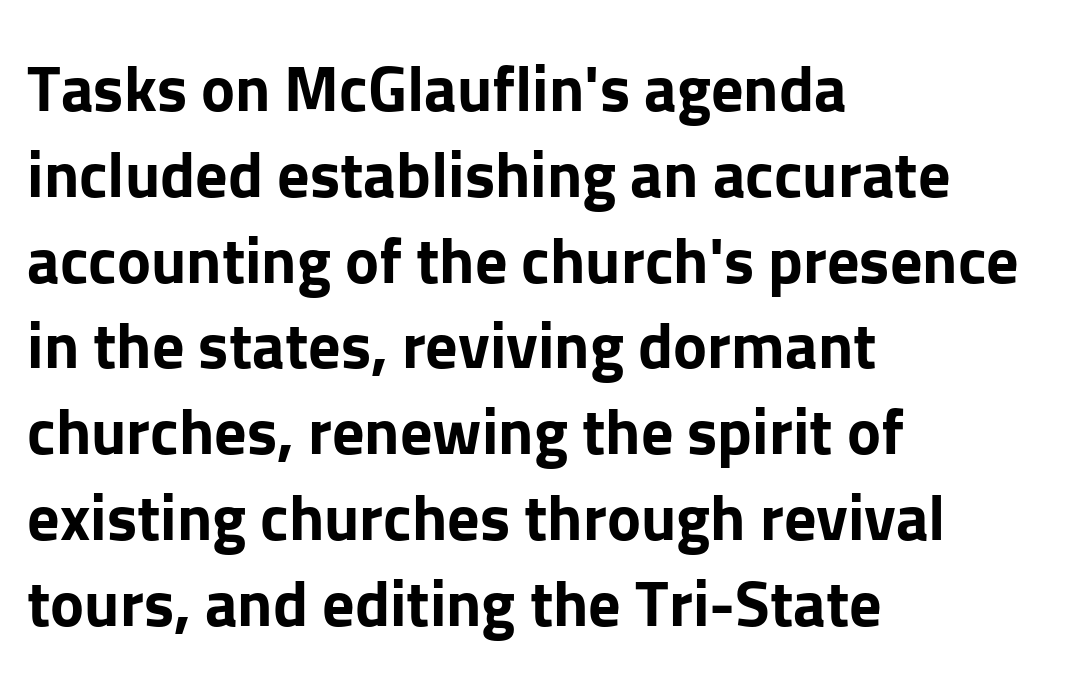
{"serif": "no", "italic": "no", "bold": "yes", "weight": "bold", "width": "normal", "stroke_contrast": "low", "x_height": "medium", "monospaced": "no", "underline": "no", "align": "left", "line_spacing": "normal", "line_spacing_ratio": 1.34, "letter_spacing": "normal", "letter_spacing_em": 0.0, "glyph_px": 64}
